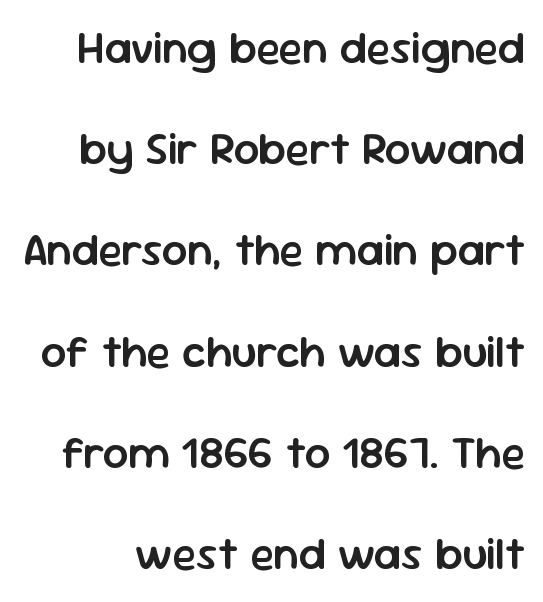
{"serif": "no", "italic": "no", "bold": "semi", "weight": "semibold", "width": "normal", "stroke_contrast": "low", "x_height": "medium", "monospaced": "no", "underline": "no", "line_spacing": "loose", "line_spacing_ratio": 2.25, "letter_spacing": "normal", "letter_spacing_em": 0.0, "glyph_px": 45}
